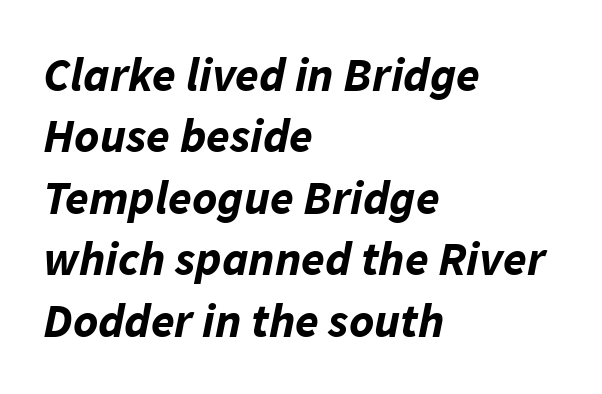
The image shows 48 px bold type, italic (leaning right); set left-aligned, normal line spacing (1.28x), normal letter spacing, not underlined; low stroke contrast and a medium x-height.
